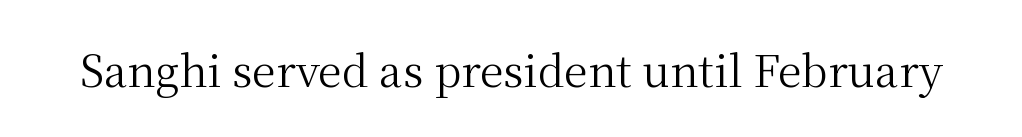
Vertical strokes here are truly vertical. The string is rendered with underlining switched off. Do the characters align in a grid? No, the font is proportional. Look at the bottom of the vertical strokes: they flare into serifs here. The weight would be labelled regular, book, light, or lighter still. Observe the ordinary spacing: letters are neighbours, not strangers.
